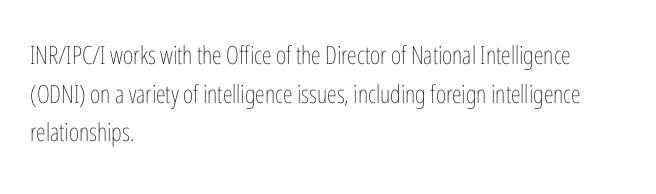
Q: Is the text bold? A: No.
Q: Is the text italic (slanted)? A: No, it is upright.
Q: Is the text underlined? A: No.
Q: How is the paragraph aligned? A: Left-aligned.
Q: Is the spacing between letters normal or unusually wide? A: Normal.
Q: Is the spacing between lines tight, normal or loose? A: Normal.
